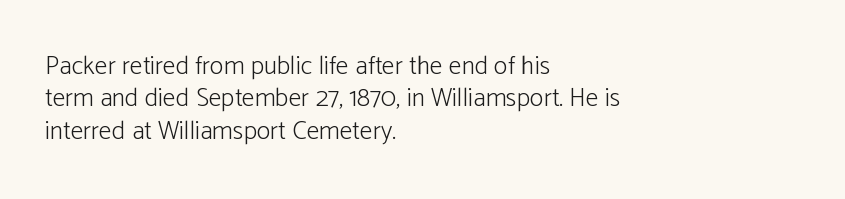
Line spacing here is normal. Nobody touched the tracking dial on this one. Quick note: underline off. Designer's note — italics off, roman on. The lines are quadded left.
